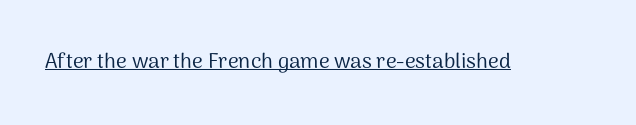
Q: Is the text bold? A: No.
Q: Is the text italic (slanted)? A: No, it is upright.
Q: Is the text underlined? A: Yes.
Q: Is the spacing between letters normal or unusually wide? A: Normal.
